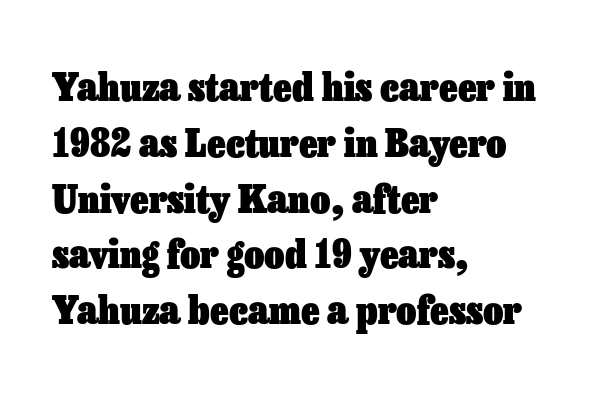
{"italic": "no", "bold": "yes", "weight": "heavy", "width": "normal", "stroke_contrast": "low", "x_height": "medium", "monospaced": "no", "underline": "no", "align": "left", "line_spacing": "normal", "line_spacing_ratio": 1.43, "letter_spacing": "normal", "letter_spacing_em": 0.0, "glyph_px": 39}
